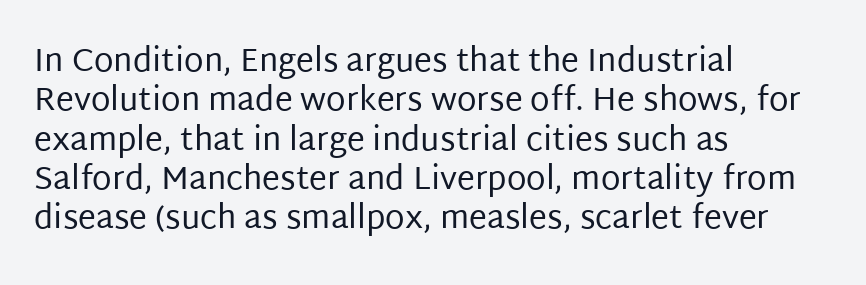
Q: Is the text bold? A: No.
Q: Is the text italic (slanted)? A: No, it is upright.
Q: Is the typeface a serif or a sans-serif typeface? A: Sans-serif.
Q: Is the text underlined? A: No.
Q: How is the paragraph aligned? A: Left-aligned.
Q: Is the spacing between letters normal or unusually wide? A: Normal.
Q: Width (condensed, normal, or wide)? A: Normal.
Q: Stroke contrast? A: Low.
Q: x-height? A: Large.
Q: Monospaced? A: No.
